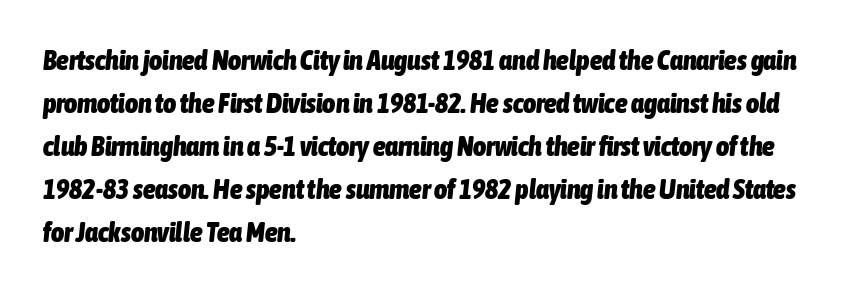
Q: Is the text bold? A: Yes.
Q: Is the text italic (slanted)? A: Yes, it leans right by about 6 degrees.
Q: Is the text underlined? A: No.
Q: How is the paragraph aligned? A: Left-aligned.
Q: Is the spacing between letters normal or unusually wide? A: Normal.
Q: Is the spacing between lines tight, normal or loose? A: Normal.
Q: Width (condensed, normal, or wide)? A: Condensed.
Q: Stroke contrast? A: Low.
Q: x-height? A: Medium.
Q: Monospaced? A: No.
